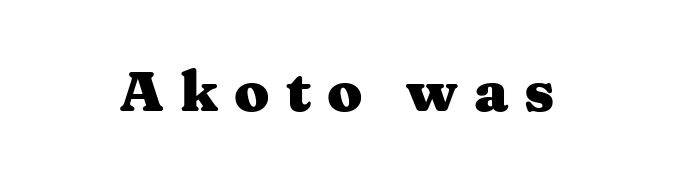
The image shows 57 px heavy, wide serif type, upright; set unusually wide letter spacing (+0.28 em), not underlined; medium stroke contrast and a medium x-height.
